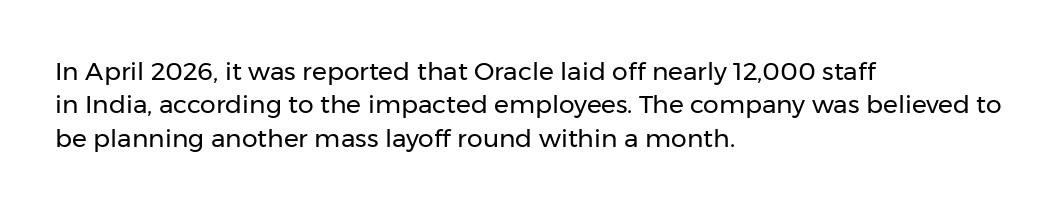
{"italic": "no", "bold": "no", "underline": "no", "align": "left", "line_spacing": "normal", "line_spacing_ratio": 1.34, "letter_spacing": "normal", "letter_spacing_em": 0.0, "glyph_px": 25}
